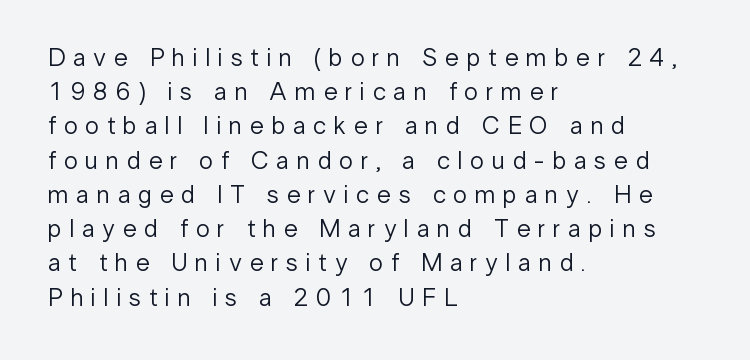
{"italic": "no", "bold": "no", "underline": "no", "align": "left", "line_spacing": "normal", "line_spacing_ratio": 1.37, "letter_spacing": "wide", "letter_spacing_em": 0.31, "glyph_px": 25}
